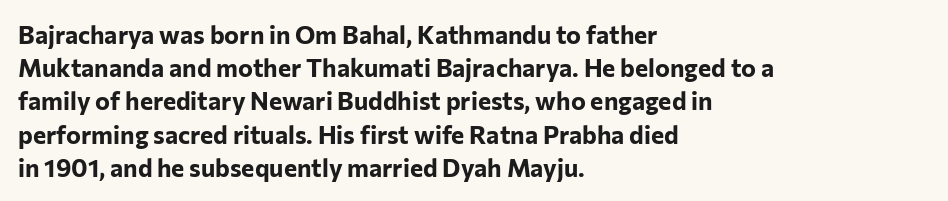
{"italic": "no", "bold": "yes", "underline": "no", "align": "left", "line_spacing": "normal", "line_spacing_ratio": 1.33, "letter_spacing": "normal", "letter_spacing_em": 0.0, "glyph_px": 25}
